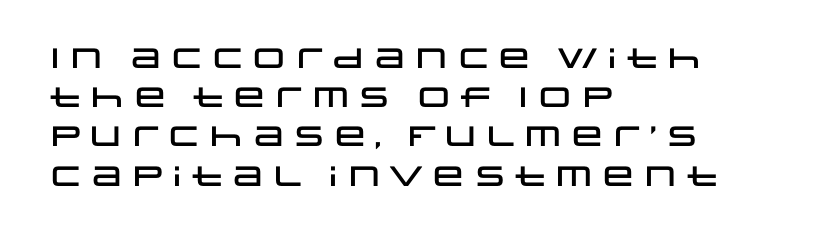
Q: Is the text italic (slanted)? A: No, it is upright.
Q: Is the typeface a serif or a sans-serif typeface? A: Sans-serif.
Q: Is the text underlined? A: No.
Q: How is the paragraph aligned? A: Left-aligned.
Q: Is the spacing between letters normal or unusually wide? A: Normal.
Q: Is the spacing between lines tight, normal or loose? A: Normal.
Q: Width (condensed, normal, or wide)? A: Wide.
Q: Stroke contrast? A: Low.
Q: x-height? A: Large.
Q: Monospaced? A: No.
